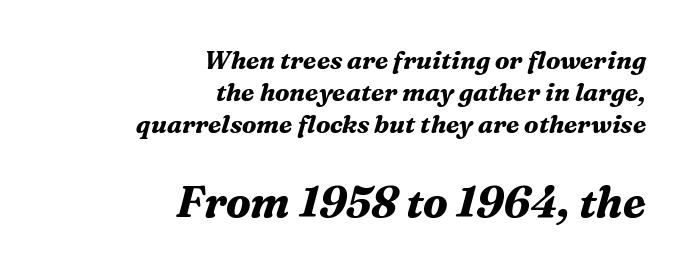
Q: Is the text bold? A: Yes.
Q: Is the text italic (slanted)? A: Yes, it leans right by about 16 degrees.
Q: Is the typeface a serif or a sans-serif typeface? A: Serif.
Q: Is the text underlined? A: No.
Q: How is the paragraph aligned? A: Right-aligned.
Q: Is the spacing between letters normal or unusually wide? A: Normal.
Q: Is the spacing between lines tight, normal or loose? A: Normal.
Q: Which block of text is set in a larger size, the first (top) or the second (bottom)? A: The second (bottom) one.
Q: Width (condensed, normal, or wide)? A: Normal.
Q: Stroke contrast? A: Medium.
Q: x-height? A: Medium.
Q: Monospaced? A: No.
